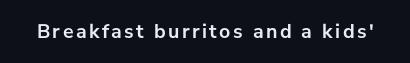
Q: Is the text bold? A: Yes.
Q: Is the text italic (slanted)? A: No, it is upright.
Q: Is the text underlined? A: No.
